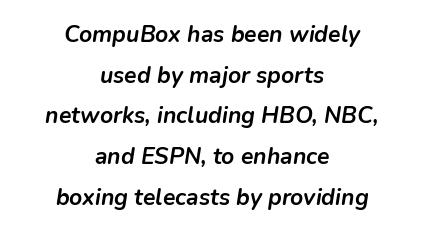
Q: Is the text bold? A: Yes.
Q: Is the text italic (slanted)? A: Yes, it leans right by about 9 degrees.
Q: Is the text underlined? A: No.
Q: How is the paragraph aligned? A: Centered.
Q: Is the spacing between letters normal or unusually wide? A: Normal.
